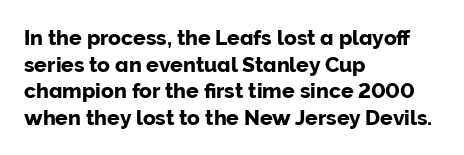
Successive baselines arrive at the customary interval. The space directly below the letters is spotless. The face used here is rendered with its standard letterfit. The rendering anchors every line to the left-hand side.
